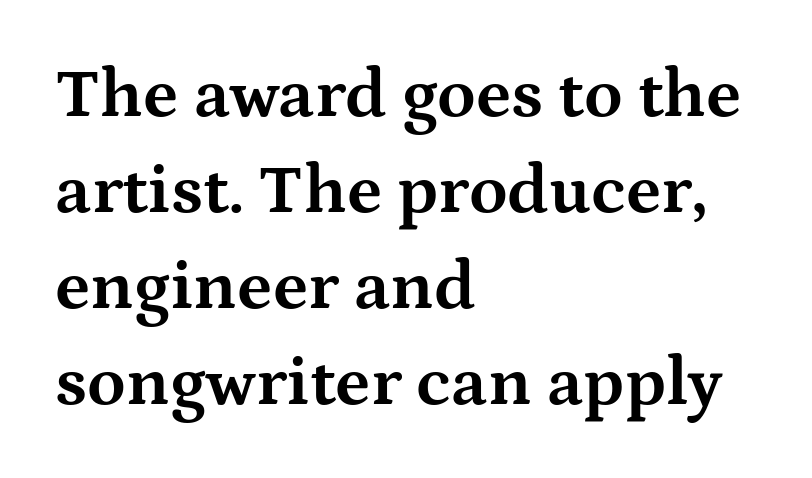
{"serif": "yes", "italic": "no", "bold": "yes", "weight": "bold", "width": "wide", "stroke_contrast": "medium", "x_height": "medium", "monospaced": "no", "underline": "no", "align": "left", "line_spacing": "normal", "line_spacing_ratio": 1.37, "letter_spacing": "normal", "letter_spacing_em": 0.0, "glyph_px": 70}
